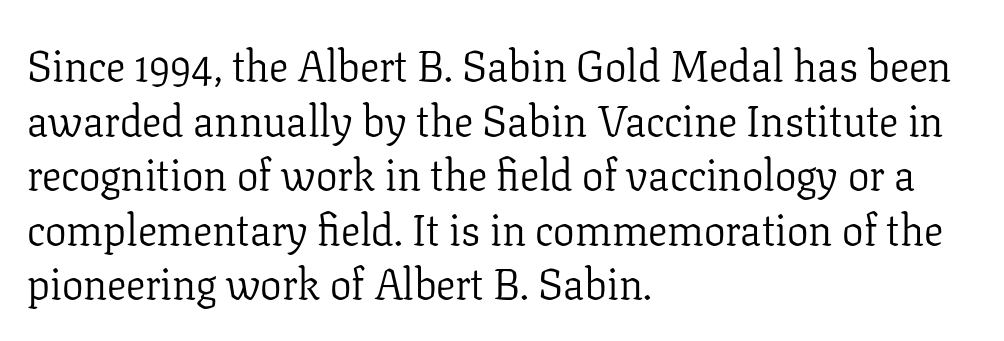
{"serif": "yes", "italic": "no", "bold": "no", "weight": "light", "width": "normal", "stroke_contrast": "low", "x_height": "medium", "monospaced": "no", "underline": "no", "align": "left", "line_spacing": "normal", "line_spacing_ratio": 1.27, "letter_spacing": "normal", "letter_spacing_em": 0.0, "glyph_px": 43}
